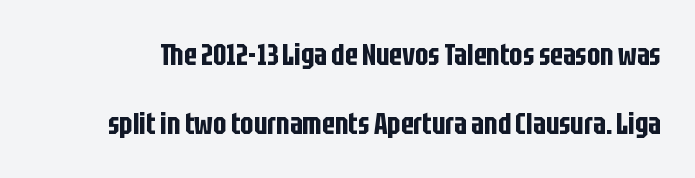
{"serif": "no", "italic": "no", "width": "condensed", "stroke_contrast": "low", "x_height": "large", "monospaced": "no", "underline": "no", "line_spacing": "loose", "line_spacing_ratio": 2.22, "letter_spacing": "normal", "letter_spacing_em": 0.0, "glyph_px": 31}
